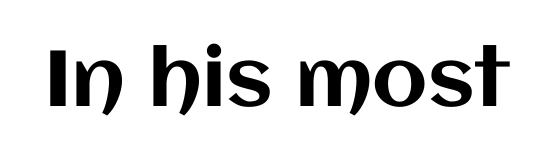
Q: Is the text italic (slanted)? A: No, it is upright.
Q: Is the text underlined? A: No.
Q: Is the spacing between letters normal or unusually wide? A: Normal.
Q: Width (condensed, normal, or wide)? A: Normal.
Q: Stroke contrast? A: Medium.
Q: x-height? A: Large.
Q: Monospaced? A: No.
